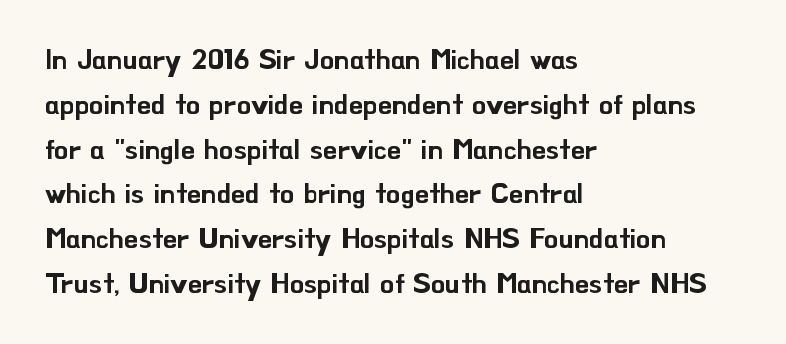
The image shows 28 px sans-serif type, upright; set left-aligned, normal line spacing (1.6x), normal letter spacing, not underlined; low stroke contrast and a small x-height.
